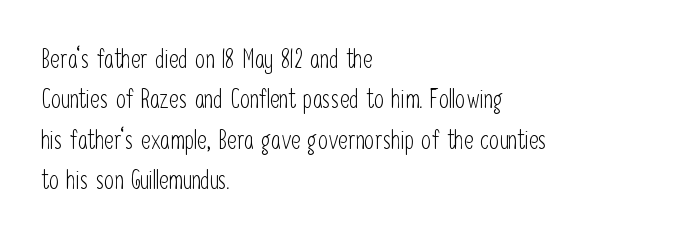
Q: Is the text bold? A: No.
Q: Is the text italic (slanted)? A: No, it is upright.
Q: Is the text underlined? A: No.
Q: How is the paragraph aligned? A: Left-aligned.
Q: Is the spacing between letters normal or unusually wide? A: Normal.
Q: Is the spacing between lines tight, normal or loose? A: Normal.
